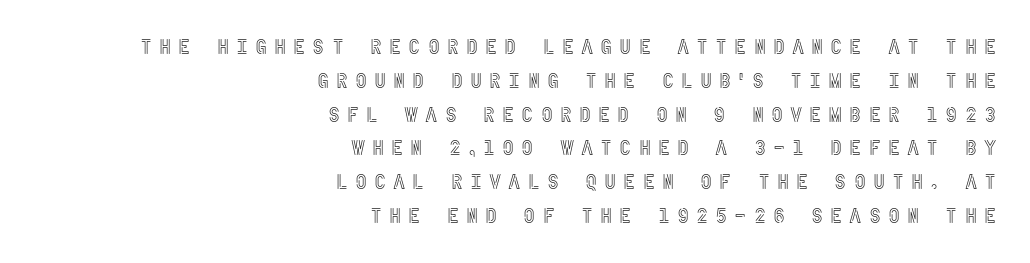
The image shows 21 px text type, upright; set right-aligned, normal line spacing (1.61x), unusually wide letter spacing (+0.33 em), not underlined.
